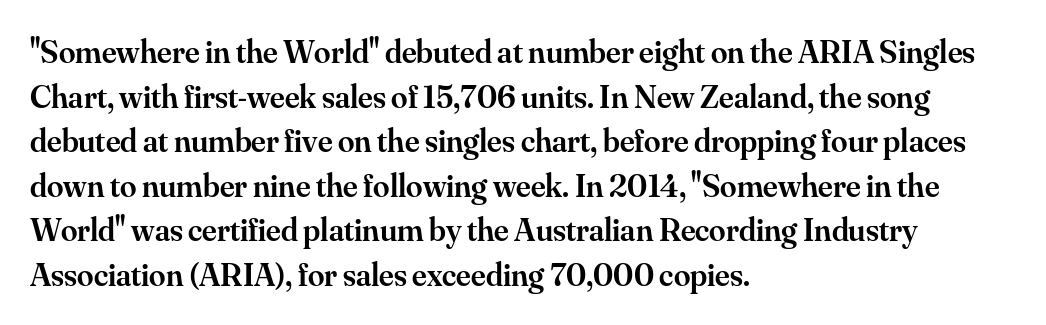
The typesetting leans somewhat heavy: a semibold. No italicization has been applied; the sample stays upright. Rows of type keep a routine distance in the vertical direction. These lines are set flush left with a ragged right edge. The face used here is rendered with its standard letterfit. This sample has the flowing, uneven cadence of proportional lettering.
